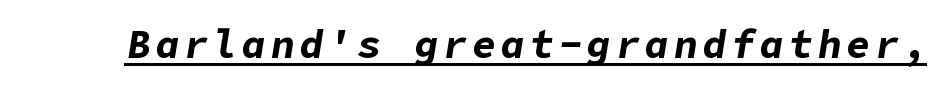
Q: Is the text bold? A: Yes.
Q: Is the text italic (slanted)? A: Yes, it leans right by about 9 degrees.
Q: Is the text underlined? A: Yes.
Q: Width (condensed, normal, or wide)? A: Normal.
Q: Stroke contrast? A: Low.
Q: x-height? A: Medium.
